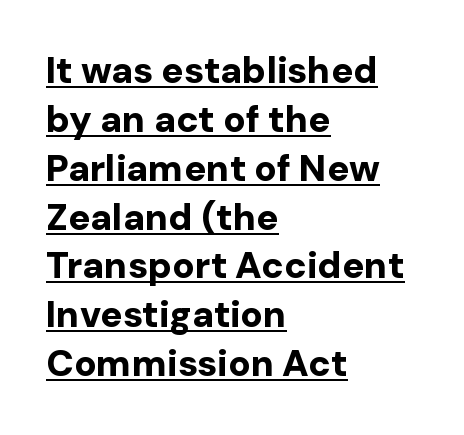
{"serif": "no", "italic": "no", "bold": "yes", "weight": "bold", "width": "normal", "stroke_contrast": "low", "x_height": "medium", "monospaced": "no", "underline": "yes", "align": "left", "line_spacing": "normal", "line_spacing_ratio": 1.32, "letter_spacing": "normal", "letter_spacing_em": 0.0, "glyph_px": 37}
